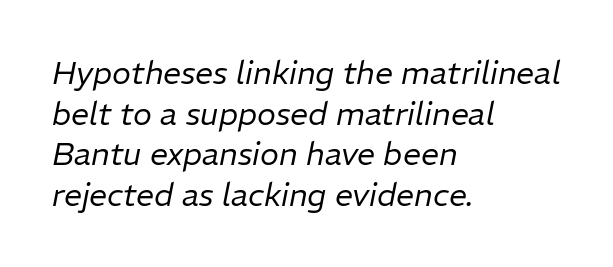
Q: Is the text bold? A: No.
Q: Is the text italic (slanted)? A: Yes, it leans right by about 11 degrees.
Q: Is the text underlined? A: No.
Q: How is the paragraph aligned? A: Left-aligned.
Q: Is the spacing between letters normal or unusually wide? A: Normal.
Q: Is the spacing between lines tight, normal or loose? A: Normal.
Q: Width (condensed, normal, or wide)? A: Normal.
Q: Stroke contrast? A: Low.
Q: x-height? A: Medium.
Q: Monospaced? A: No.
